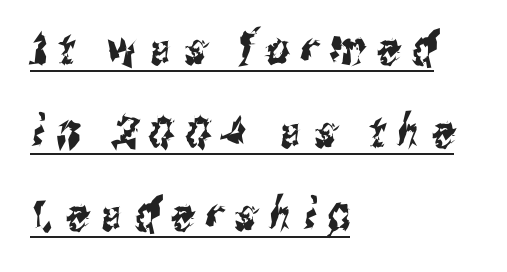
{"serif": "no", "width": "condensed", "stroke_contrast": "medium", "x_height": "medium", "monospaced": "no", "underline": "yes", "align": "left", "line_spacing_ratio": 1.84, "letter_spacing": "wide", "letter_spacing_em": 0.27, "glyph_px": 45}
